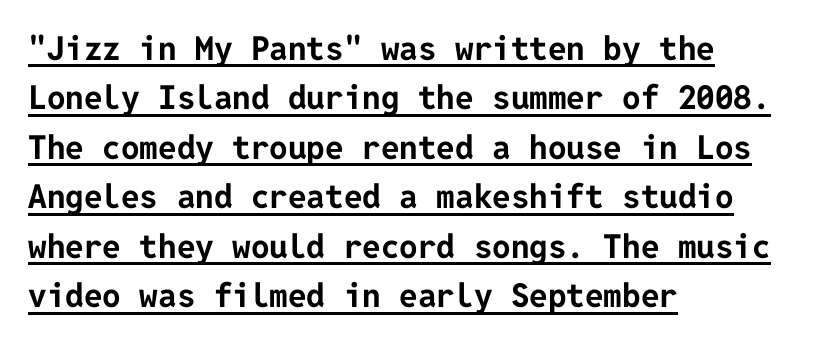
The image shows 33 px bold sans-serif type, upright; set left-aligned, normal line spacing (1.5x), normal letter spacing, underlined; low stroke contrast and a medium x-height.
